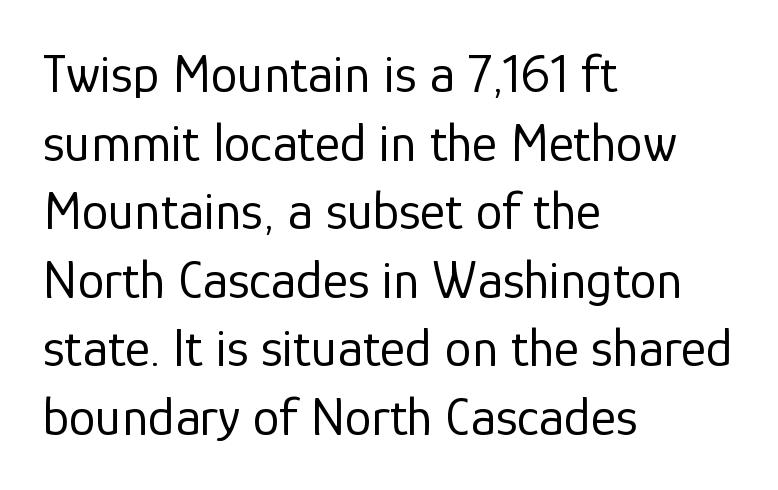
Q: Is the text bold? A: No.
Q: Is the text italic (slanted)? A: No, it is upright.
Q: Is the typeface a serif or a sans-serif typeface? A: Sans-serif.
Q: Is the text underlined? A: No.
Q: How is the paragraph aligned? A: Left-aligned.
Q: Is the spacing between letters normal or unusually wide? A: Normal.
Q: Is the spacing between lines tight, normal or loose? A: Normal.
Q: Width (condensed, normal, or wide)? A: Normal.
Q: Stroke contrast? A: Low.
Q: x-height? A: Medium.
Q: Monospaced? A: No.
